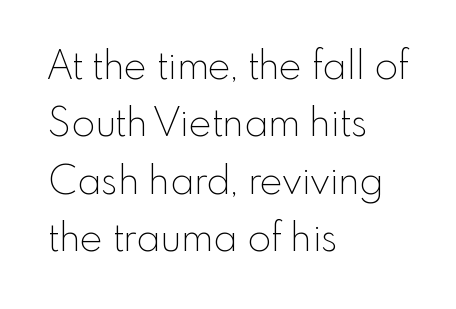
Notice how descenders clear the ascenders below comfortably — that's standard leading. Descenders hang freely into open space. The font's upright variant was chosen for this text. A light-to-regular cut is what we see here.
